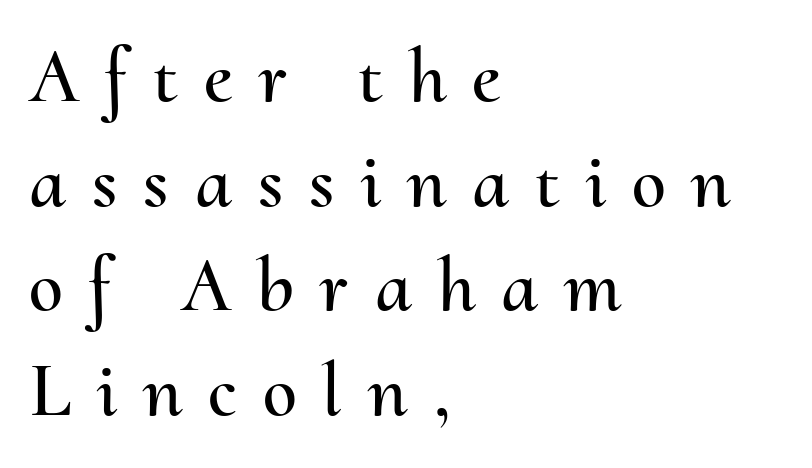
Q: Is the text italic (slanted)? A: No, it is upright.
Q: Is the text underlined? A: No.
Q: How is the paragraph aligned? A: Left-aligned.
Q: Is the spacing between letters normal or unusually wide? A: Unusually wide.
Q: Is the spacing between lines tight, normal or loose? A: Normal.
Q: Width (condensed, normal, or wide)? A: Normal.
Q: Stroke contrast? A: Medium.
Q: x-height? A: Small.
Q: Monospaced? A: No.
